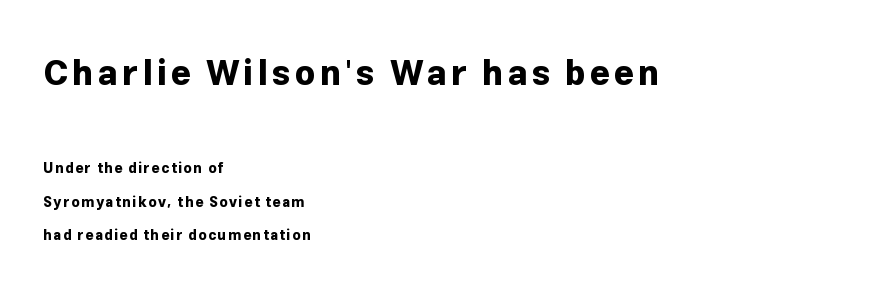
The image shows 35 px bold sans-serif type, upright; set left-aligned, loose line spacing (2.42x), not underlined; the first (top) block is 2.5x larger; low stroke contrast and a medium x-height.
